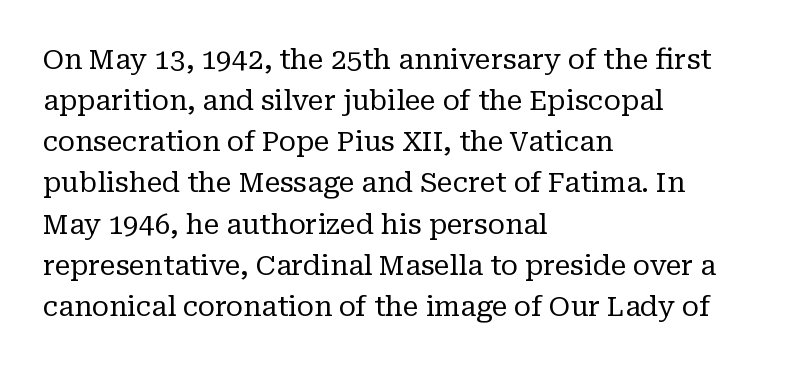
Bold? No — there's no thickening of the strokes. Does extra space separate the letters? No, they use regular spacing. A typesetter would call this proportional, since set widths differ per character. This rendering uses left alignment, leaving the right contour irregular. The specimen reads as upright at a glance.
